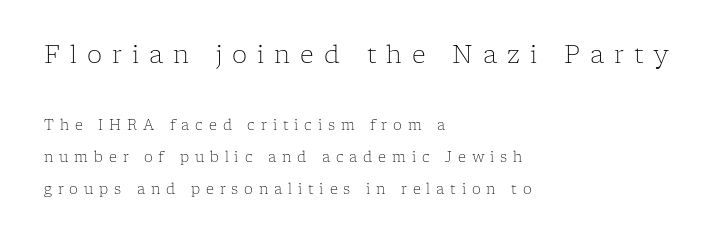
The image shows 24 px text type, upright; set left-aligned, loose line spacing (2.31x), unusually wide letter spacing (+0.42 em), not underlined; the first (top) block is 1.71x larger.
